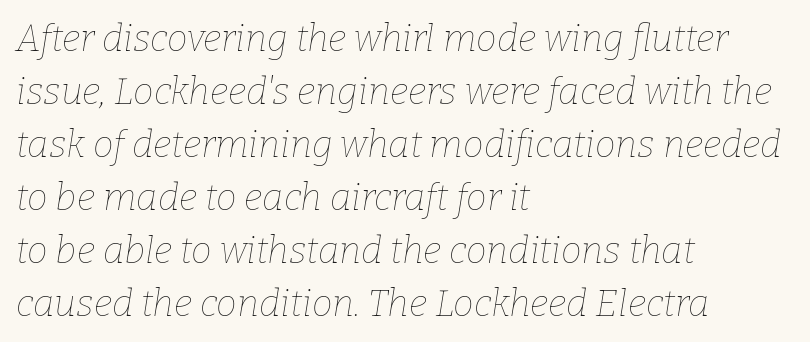
Q: Is the text bold? A: No.
Q: Is the text italic (slanted)? A: Yes, it leans right by about 9 degrees.
Q: Is the text underlined? A: No.
Q: How is the paragraph aligned? A: Left-aligned.
Q: Is the spacing between letters normal or unusually wide? A: Normal.
Q: Is the spacing between lines tight, normal or loose? A: Normal.
Q: Width (condensed, normal, or wide)? A: Normal.
Q: Stroke contrast? A: Low.
Q: x-height? A: Medium.
Q: Monospaced? A: No.
